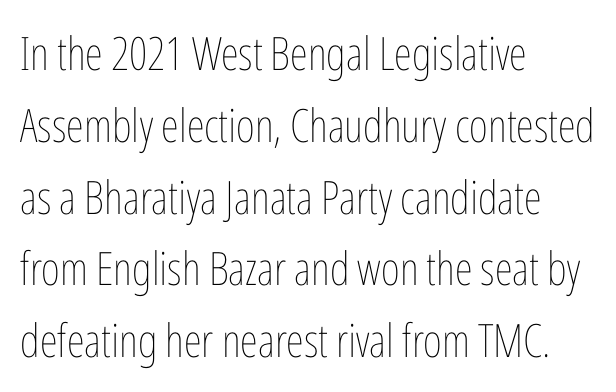
The image shows 46 px thin, condensed type, upright; set left-aligned, normal line spacing (1.56x), normal letter spacing, not underlined; low stroke contrast and a medium x-height.
